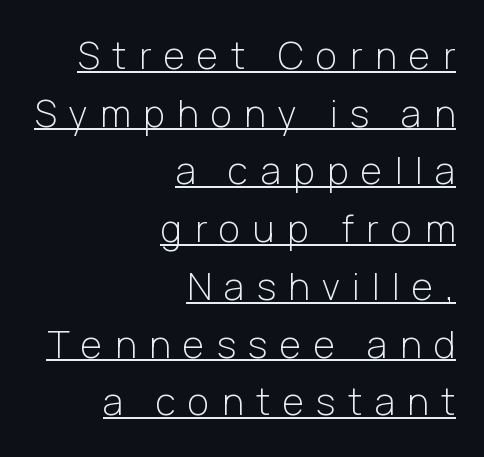
The image shows 37 px light sans-serif type, upright; set right-aligned, normal line spacing (1.56x), unusually wide letter spacing (+0.34 em), underlined; low stroke contrast and a medium x-height.
